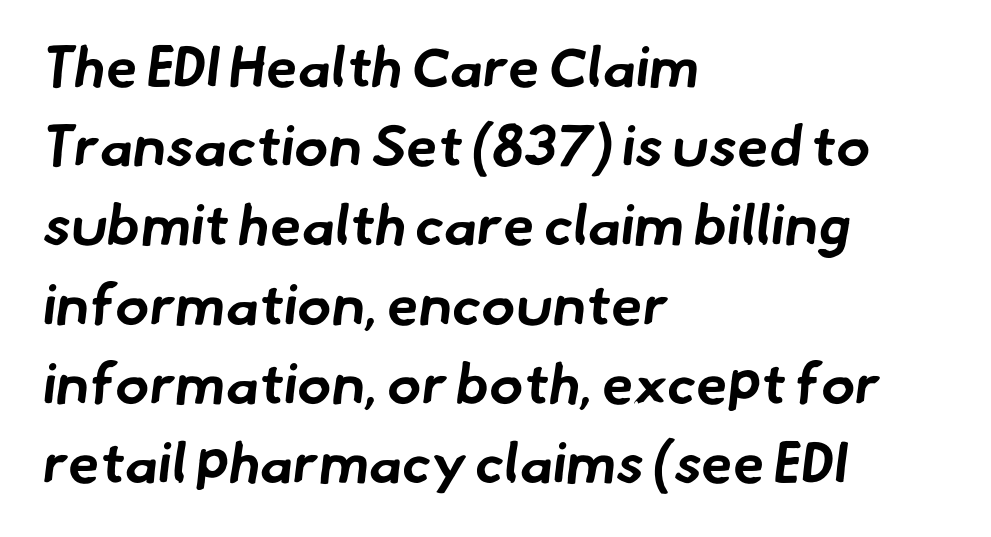
The face used here is a sans, in the tradition of grotesques and geometrics. Chunky letters — that's bold for sure. Leftover space on each line is placed entirely after the last word. Just letters on the line, the space beneath them empty.
